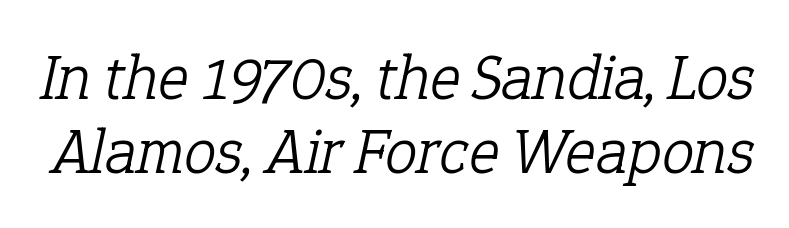
The image shows 65 px light serif type, italic (leaning right); set tight line spacing (1.14x), normal letter spacing, not underlined; low stroke contrast and a medium x-height.
